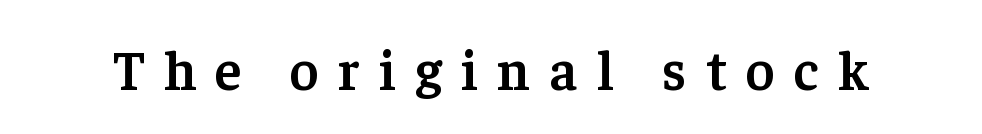
The image shows 56 px semibold serif type, upright; set unusually wide letter spacing (+0.34 em), not underlined; low stroke contrast and a medium x-height.
